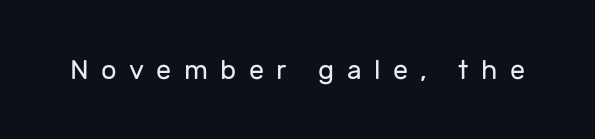
Q: Is the text bold? A: No.
Q: Is the text italic (slanted)? A: No, it is upright.
Q: Is the text underlined? A: No.
Q: Is the spacing between letters normal or unusually wide? A: Unusually wide.
